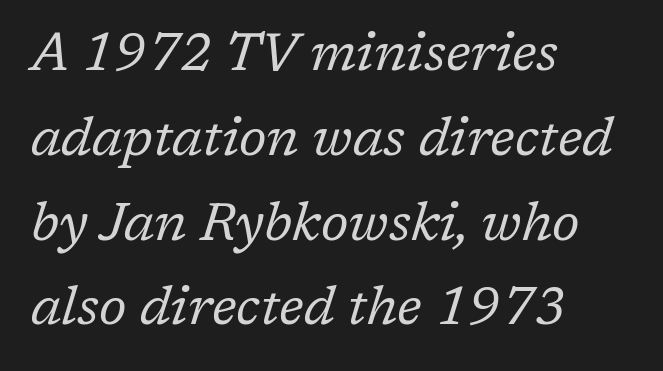
Heft: none added — not bold. Observe the serifs anchoring each vertical stroke in this sample. Rendered with sloped, italic letterforms. The rendering anchors every line to the left-hand side. Leading: standard.
